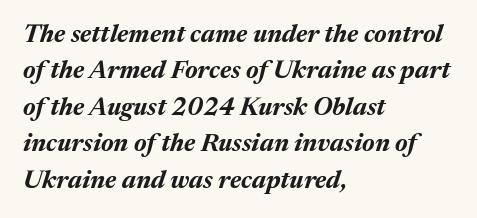
Q: Is the text bold? A: Yes.
Q: Is the text italic (slanted)? A: Yes, it leans right by about 17 degrees.
Q: Is the text underlined? A: No.
Q: How is the paragraph aligned? A: Left-aligned.
Q: Is the spacing between letters normal or unusually wide? A: Normal.
Q: Is the spacing between lines tight, normal or loose? A: Normal.
